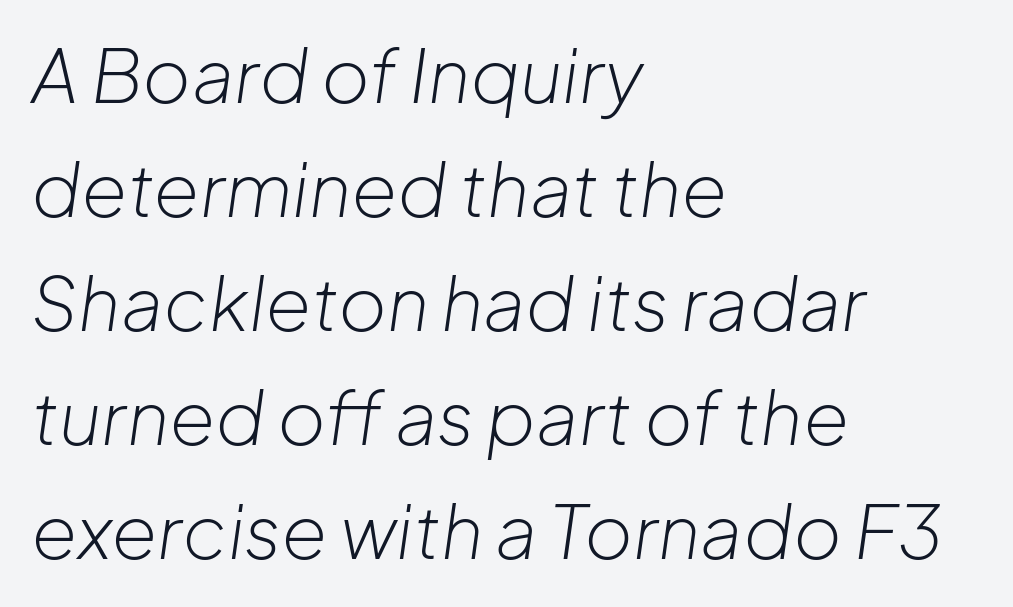
Q: Is the text bold? A: No.
Q: Is the text italic (slanted)? A: Yes, it leans right by about 8 degrees.
Q: Is the text underlined? A: No.
Q: How is the paragraph aligned? A: Left-aligned.
Q: Is the spacing between letters normal or unusually wide? A: Normal.
Q: Is the spacing between lines tight, normal or loose? A: Normal.
Q: Width (condensed, normal, or wide)? A: Normal.
Q: Stroke contrast? A: Low.
Q: x-height? A: Medium.
Q: Monospaced? A: No.
